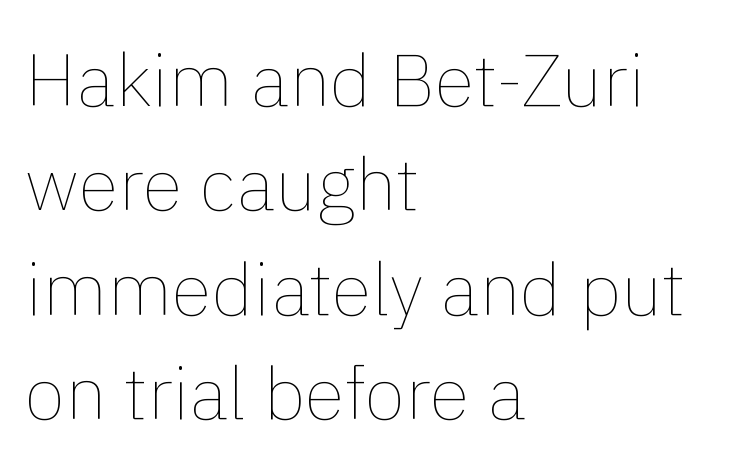
{"italic": "no", "bold": "no", "weight": "thin", "width": "normal", "stroke_contrast": "low", "x_height": "medium", "monospaced": "no", "underline": "no", "align": "left", "line_spacing": "normal", "line_spacing_ratio": 1.41, "letter_spacing": "normal", "letter_spacing_em": 0.0, "glyph_px": 74}
